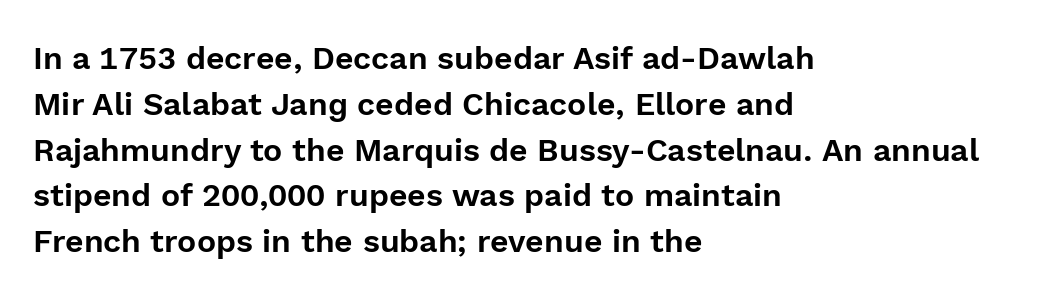
Q: Is the text italic (slanted)? A: No, it is upright.
Q: Is the typeface a serif or a sans-serif typeface? A: Sans-serif.
Q: Is the text underlined? A: No.
Q: How is the paragraph aligned? A: Left-aligned.
Q: Is the spacing between letters normal or unusually wide? A: Normal.
Q: Is the spacing between lines tight, normal or loose? A: Normal.
Q: Width (condensed, normal, or wide)? A: Normal.
Q: x-height? A: Medium.
Q: Monospaced? A: No.
